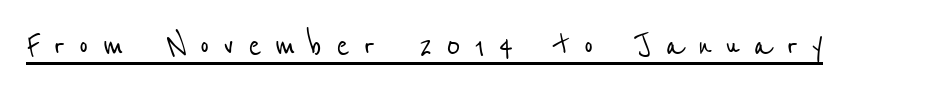
{"serif": "no", "width": "condensed", "stroke_contrast": "low", "x_height": "medium", "monospaced": "no", "underline": "yes", "letter_spacing": "wide", "letter_spacing_em": 0.33, "glyph_px": 40}
